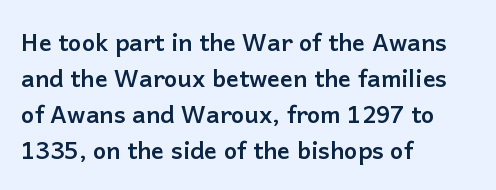
These lines are set flush left with a ragged right edge. Upright lettering throughout. Compared with typical body copy, the letter spacing here is the same. The line-height multiplier appears to be the usual default.
